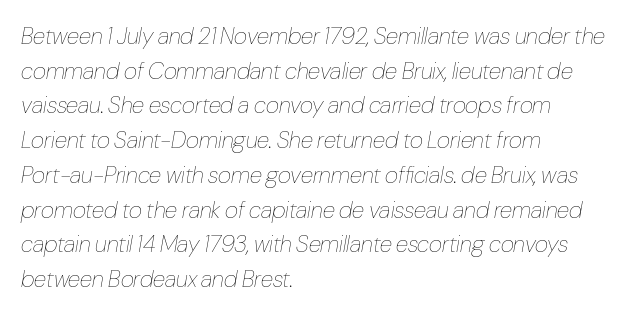
The image shows 23 px text type, italic (leaning right); set left-aligned, normal line spacing (1.51x), normal letter spacing, not underlined.
